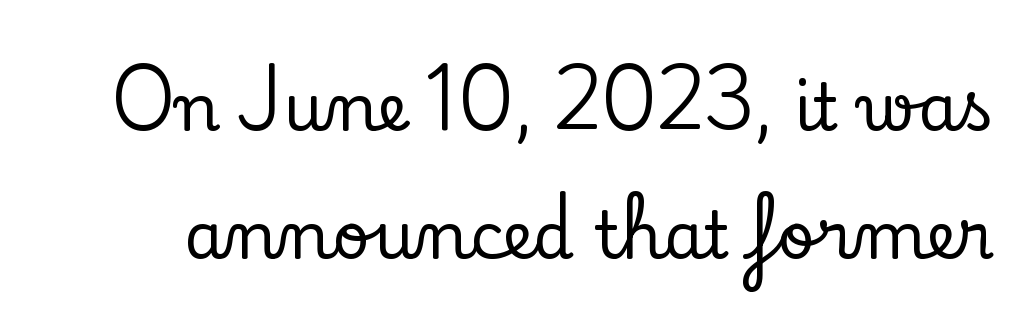
The image shows 65 px text type, upright; set loose line spacing (1.97x), normal letter spacing, not underlined; low stroke contrast and a small x-height.
